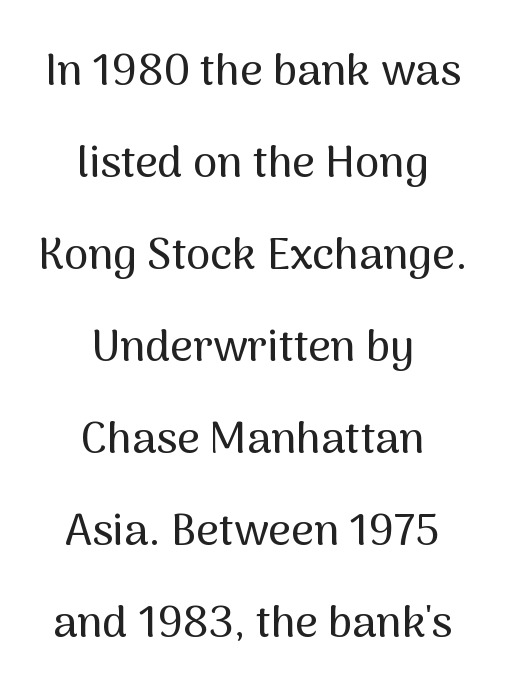
Q: Is the text italic (slanted)? A: No, it is upright.
Q: Is the typeface a serif or a sans-serif typeface? A: Sans-serif.
Q: Is the text underlined? A: No.
Q: How is the paragraph aligned? A: Centered.
Q: Is the spacing between letters normal or unusually wide? A: Normal.
Q: Is the spacing between lines tight, normal or loose? A: Loose.
Q: Width (condensed, normal, or wide)? A: Normal.
Q: Stroke contrast? A: Medium.
Q: x-height? A: Medium.
Q: Monospaced? A: No.
